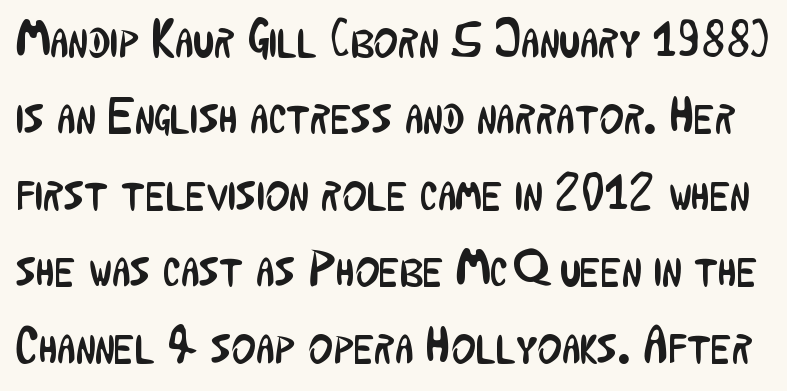
The image shows 52 px regular-weight, condensed sans-serif type, upright; set normal line spacing (1.47x), normal letter spacing, not underlined; low stroke contrast and a medium x-height.
